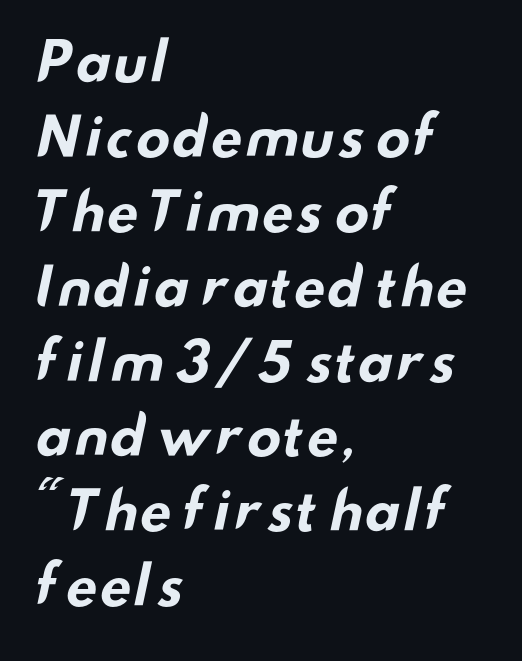
Q: Is the text bold? A: Yes.
Q: Is the typeface a serif or a sans-serif typeface? A: Sans-serif.
Q: Is the text underlined? A: No.
Q: How is the paragraph aligned? A: Left-aligned.
Q: Is the spacing between letters normal or unusually wide? A: Normal.
Q: Is the spacing between lines tight, normal or loose? A: Normal.
Q: Width (condensed, normal, or wide)? A: Wide.
Q: Stroke contrast? A: Low.
Q: x-height? A: Small.
Q: Monospaced? A: No.
